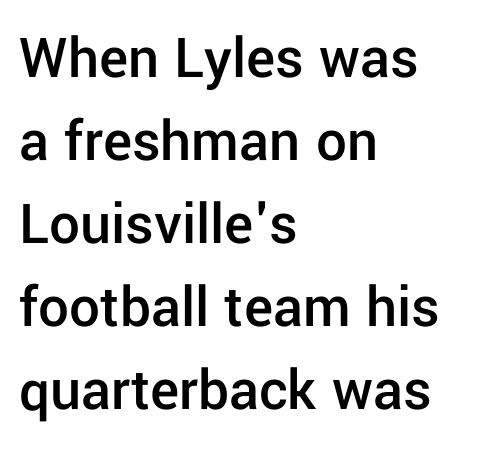
Proportional: the letters do not fall into vertical columns. Interline gaps are of average width in this sample. This is sans-serif lettering, the kind often seen on screens and signage. Each line starts at the same left margin while the right side varies. Inter-character spacing is left at the font's built-in metrics. Weight check: semibold — heavier than regular, not quite bold.
